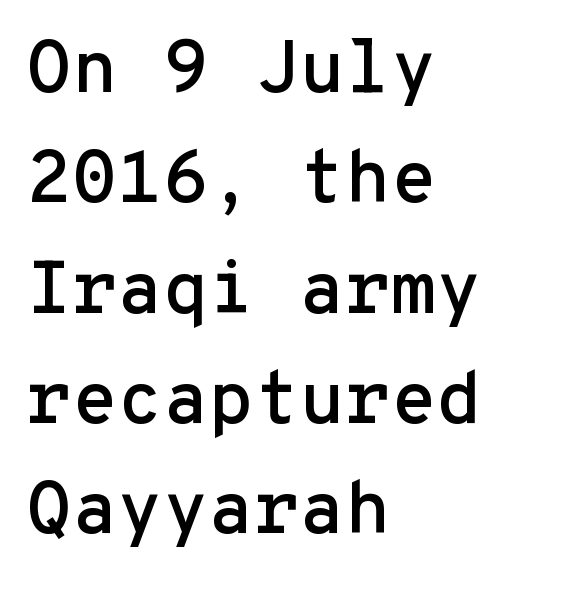
The image shows 74 px sans-serif type, upright, monospaced; set left-aligned, normal line spacing (1.49x), normal letter spacing, not underlined; low stroke contrast and a medium x-height.
